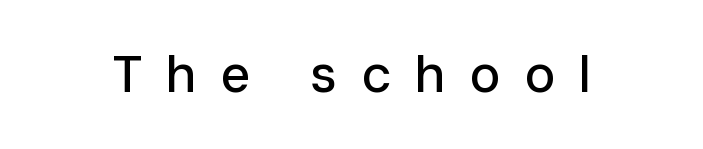
This sample uses a sans-serif face. Character widths vary here, with narrow letters taking less room than wide ones. Nobody drew a line under any word here. The type sits square on the baseline with zero lean. Words appear elongated and porous because spacing is wide.
